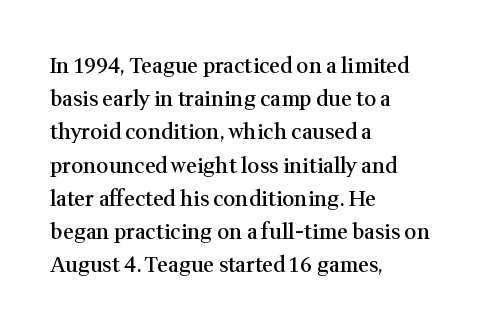
Q: Is the text bold? A: Semi-bold.
Q: Is the text italic (slanted)? A: No, it is upright.
Q: Is the text underlined? A: No.
Q: How is the paragraph aligned? A: Left-aligned.
Q: Is the spacing between letters normal or unusually wide? A: Normal.
Q: Is the spacing between lines tight, normal or loose? A: Normal.
